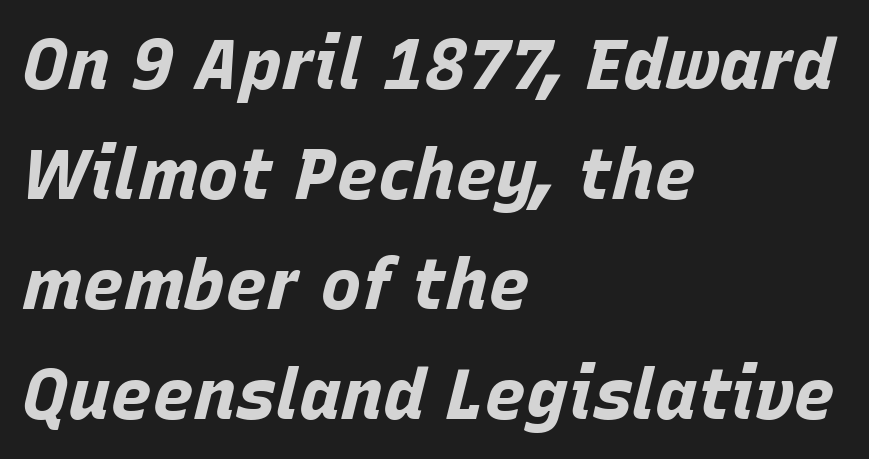
Q: Is the text bold? A: Yes.
Q: Is the text italic (slanted)? A: Yes, it leans right by about 15 degrees.
Q: Is the text underlined? A: No.
Q: How is the paragraph aligned? A: Left-aligned.
Q: Is the spacing between letters normal or unusually wide? A: Normal.
Q: Is the spacing between lines tight, normal or loose? A: Normal.
Q: Width (condensed, normal, or wide)? A: Normal.
Q: Stroke contrast? A: Low.
Q: x-height? A: Large.
Q: Monospaced? A: No.
